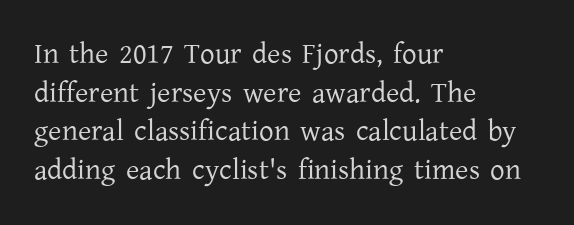
Regarding leading, the lines here are spaced in the standard way. Unlike a clean sans, this face finishes its strokes with serifs. Anything drawn beneath the words? Only blank space. Rendered with straight, roman letterforms. These lines stack with their left ends in a neat column. No extra tracking has been applied to these lines.
